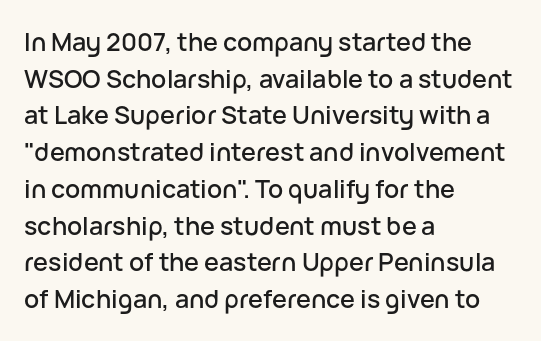
The image shows 25 px text type, upright; set left-aligned, normal line spacing (1.47x), normal letter spacing, not underlined.
